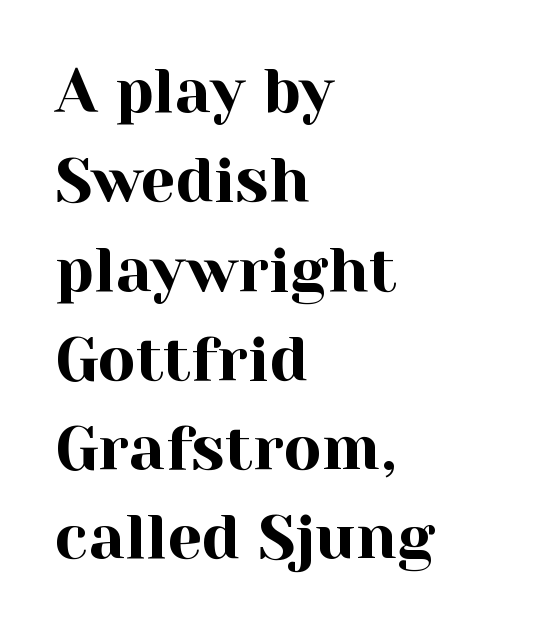
The typography opts for an upright posture over an oblique one. Each line starts at the same left margin while the right side varies. Does extra space separate the letters? No, they use regular spacing. Plain, unruled lines of type. Stroke terminals: seriffed.
